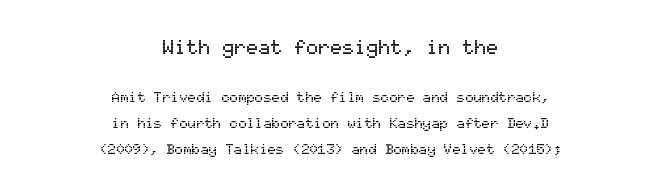
{"italic": "no", "underline": "no", "align": "center", "line_spacing_ratio": 1.86, "letter_spacing": "normal", "letter_spacing_em": 0.0, "larger_block": "first", "size_ratio": 1.43, "glyph_px": 20}
